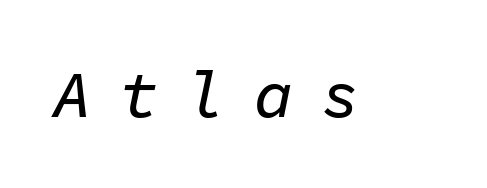
Each letter, wide or thin by design, is forced into the same width here. The font's italic variant was chosen for this text. Glance below the letters and you will spot only blank space. Between one letter and the next there's a generous, obvious gap.
